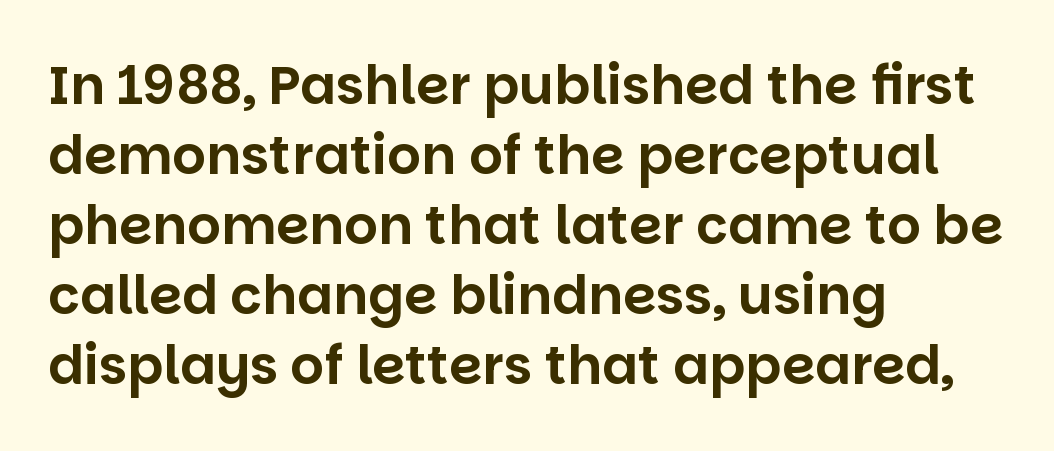
The passage shown stacks its lines at a standard gap. The typography opts for an upright posture over an oblique one. Proportional: the letters do not fall into vertical columns. Grotesque or geometric, the face here clearly has no serifs. The paragraph has a hard left edge and a soft right edge.
